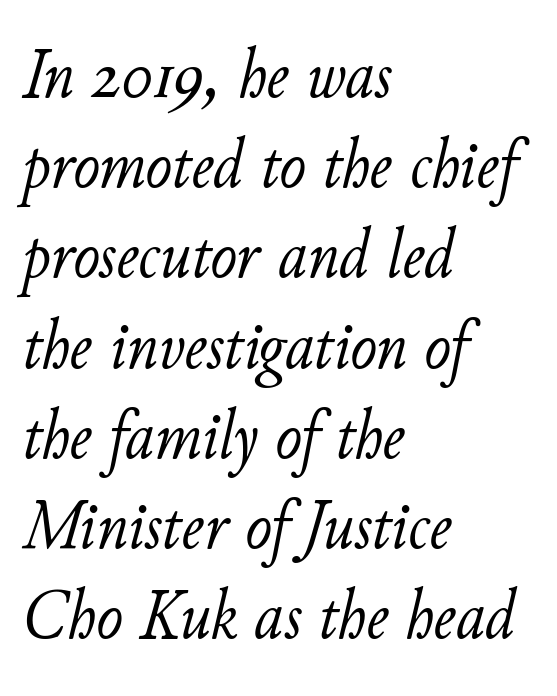
Tracking value appears to be zero — textbook default spacing. Does the copy run flush right? No — it runs flush left. The strip under each line holds only bare page. Every character sits at an angle, as italics do. The face used here is proportionally spaced, like ordinary book or web type. The line-height multiplier appears to be the usual default.
